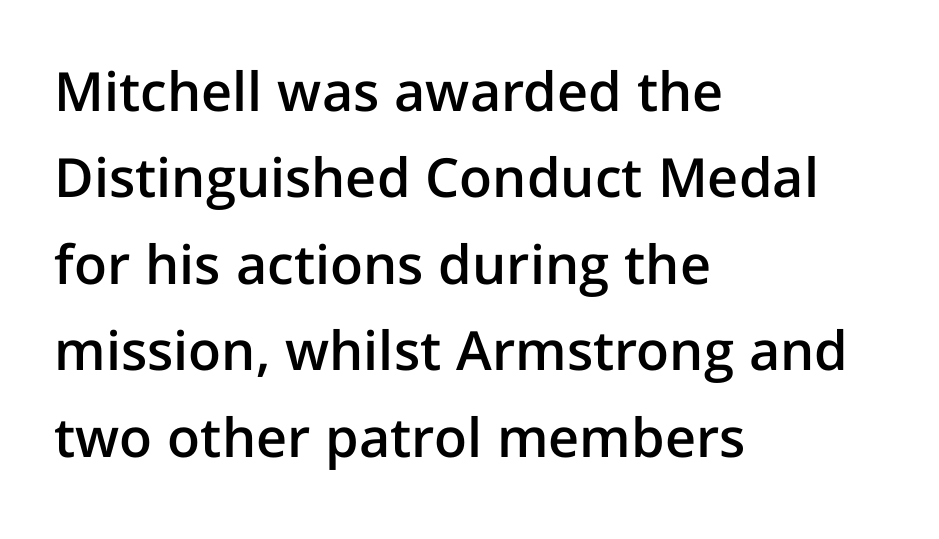
Q: Is the text bold? A: Semi-bold.
Q: Is the text italic (slanted)? A: No, it is upright.
Q: Is the typeface a serif or a sans-serif typeface? A: Sans-serif.
Q: Is the text underlined? A: No.
Q: How is the paragraph aligned? A: Left-aligned.
Q: Is the spacing between letters normal or unusually wide? A: Normal.
Q: Is the spacing between lines tight, normal or loose? A: Normal.
Q: Width (condensed, normal, or wide)? A: Normal.
Q: Stroke contrast? A: Low.
Q: x-height? A: Medium.
Q: Monospaced? A: No.
